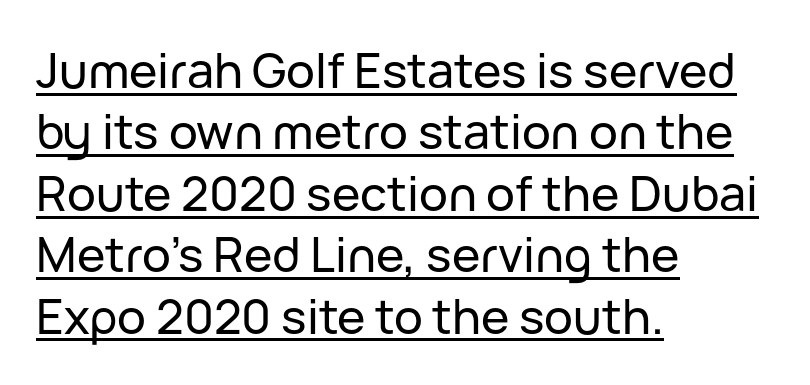
Spacing verdict: proportional, widths tailored to each character. Teacher's note: observe the even left margin — that is flush-left alignment. These lines sit exactly where default settings would place them. Glance below the letters and you will spot a drawn line. The type sits square on the baseline with zero lean.
